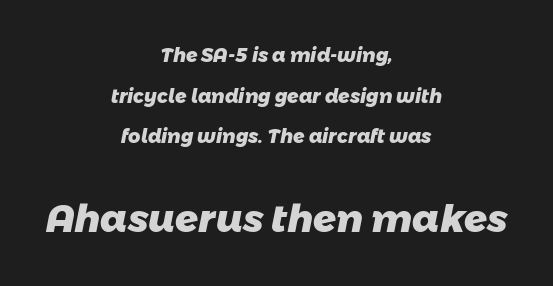
{"serif": "no", "bold": "yes", "weight": "heavy", "width": "normal", "stroke_contrast": "low", "x_height": "medium", "monospaced": "no", "underline": "no", "align": "center", "line_spacing": "loose", "line_spacing_ratio": 2.14, "letter_spacing": "normal", "letter_spacing_em": 0.0, "larger_block": "second", "size_ratio": 2.0, "glyph_px": 38}
